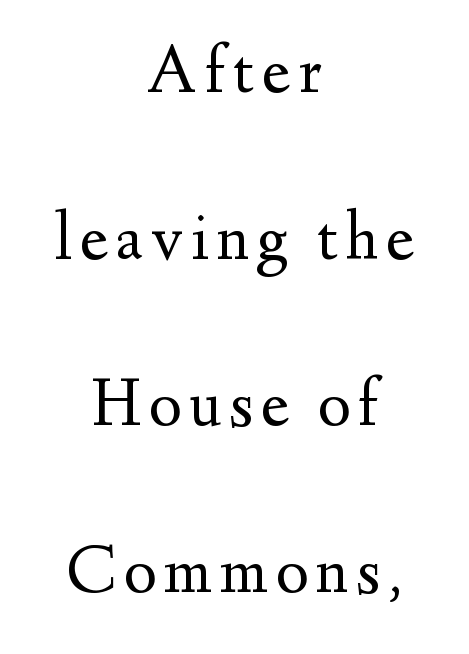
{"serif": "yes", "italic": "no", "bold": "no", "weight": "regular", "width": "normal", "stroke_contrast": "medium", "x_height": "small", "monospaced": "no", "underline": "no", "align": "center", "line_spacing": "loose", "line_spacing_ratio": 2.38, "glyph_px": 70}
